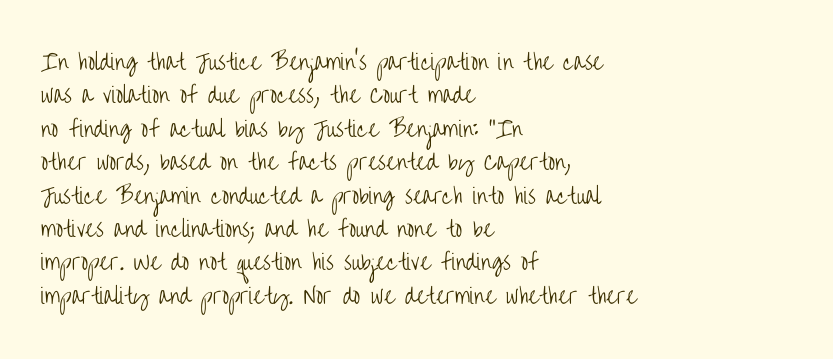
{"italic": "no", "bold": "no", "underline": "no", "align": "left", "line_spacing": "normal", "line_spacing_ratio": 1.59, "letter_spacing": "normal", "letter_spacing_em": 0.0, "glyph_px": 21}
